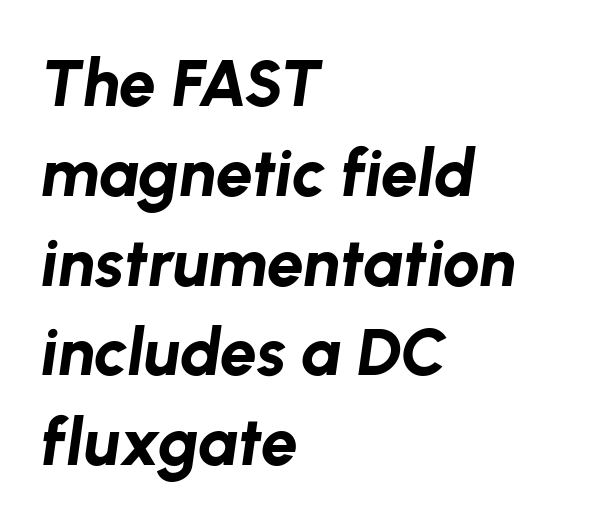
Each new line begins a customary step beneath the previous one. Each letter keeps its own natural width here, so spacing adapts to shape. Layout note: lines flush left. No extra tracking has been applied to these lines. Notice how the stems are inclined rather than vertical — that's the hallmark of italics.
